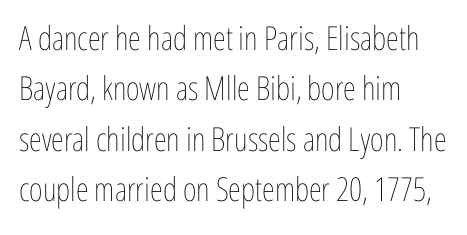
The letters advance in unequal steps, a hallmark of proportional type. If you measured baseline to baseline, you'd find a middling distance. Inter-character spacing is left at the font's built-in metrics. Every character sits straight up, as roman type does. The paragraph shown leans on its left margin. Counters stay open thanks to moderate or lighter strokes.
